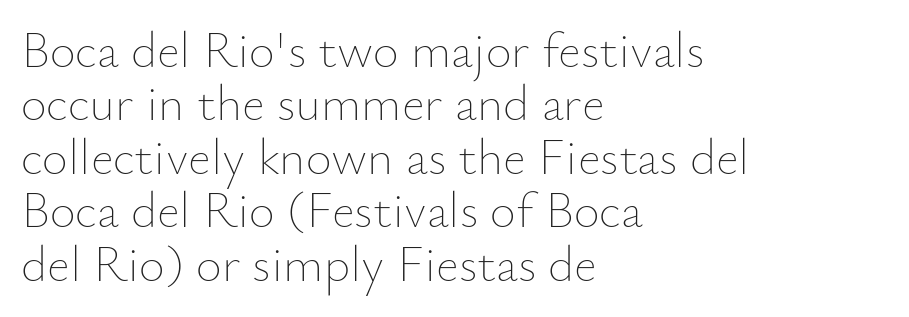
Q: Is the text bold? A: No.
Q: Is the text italic (slanted)? A: No, it is upright.
Q: Is the text underlined? A: No.
Q: How is the paragraph aligned? A: Left-aligned.
Q: Is the spacing between letters normal or unusually wide? A: Normal.
Q: Is the spacing between lines tight, normal or loose? A: Tight.
Q: Width (condensed, normal, or wide)? A: Normal.
Q: Stroke contrast? A: Low.
Q: x-height? A: Small.
Q: Monospaced? A: No.
